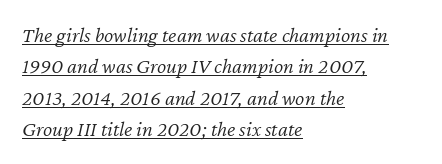
The image shows 22 px text type, italic (leaning right); set left-aligned, normal line spacing (1.43x), normal letter spacing, underlined.
